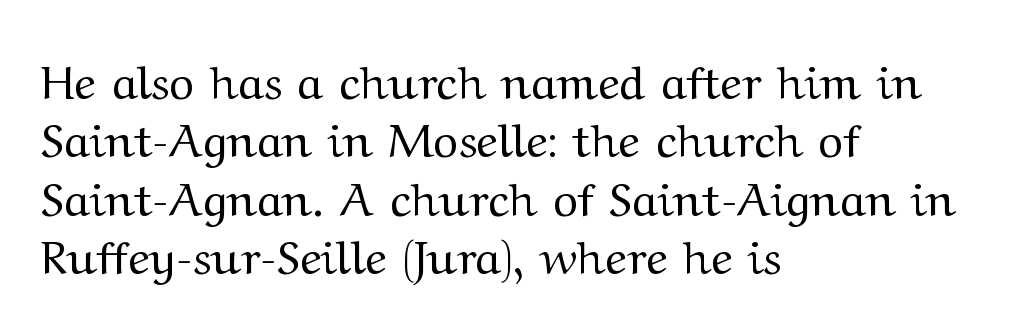
The image shows 47 px regular-weight, wide serif type, upright; set left-aligned, line spacing 1.24x, normal letter spacing, not underlined; medium stroke contrast and a medium x-height.
